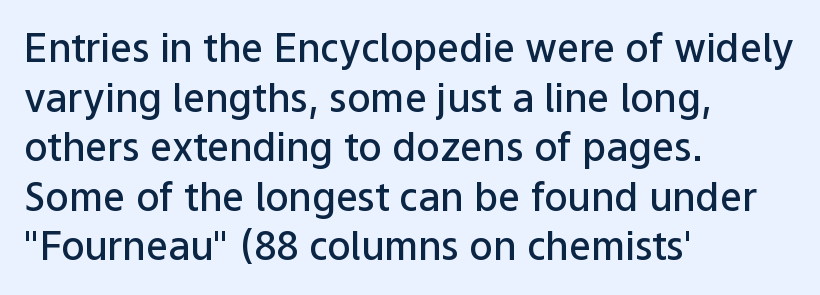
{"serif": "no", "italic": "no", "bold": "semi", "weight": "semibold", "width": "normal", "stroke_contrast": "low", "x_height": "medium", "monospaced": "no", "underline": "no", "align": "left", "line_spacing": "normal", "line_spacing_ratio": 1.27, "letter_spacing": "normal", "letter_spacing_em": 0.0, "glyph_px": 39}
